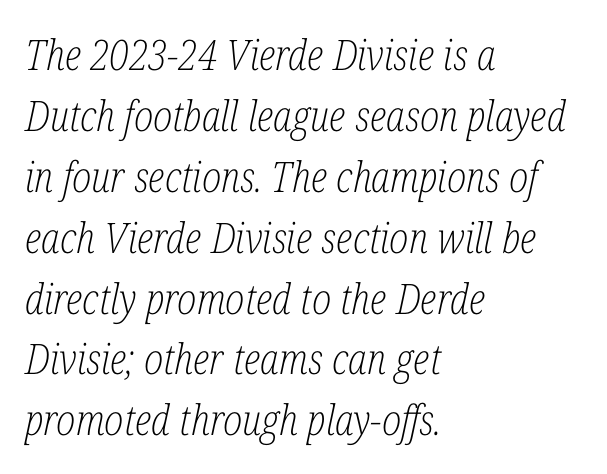
{"serif": "yes", "italic": "yes", "lean": "right", "slant_degrees": 12, "bold": "no", "weight": "light", "width": "condensed", "stroke_contrast": "low", "x_height": "medium", "monospaced": "no", "underline": "no", "align": "left", "line_spacing": "normal", "line_spacing_ratio": 1.45, "letter_spacing": "normal", "letter_spacing_em": 0.0, "glyph_px": 42}
